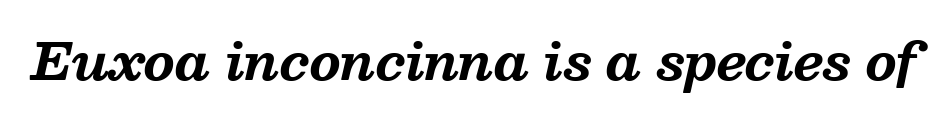
The image shows 50 px bold serif type, italic (leaning right); set normal letter spacing, not underlined; medium stroke contrast and a medium x-height.
